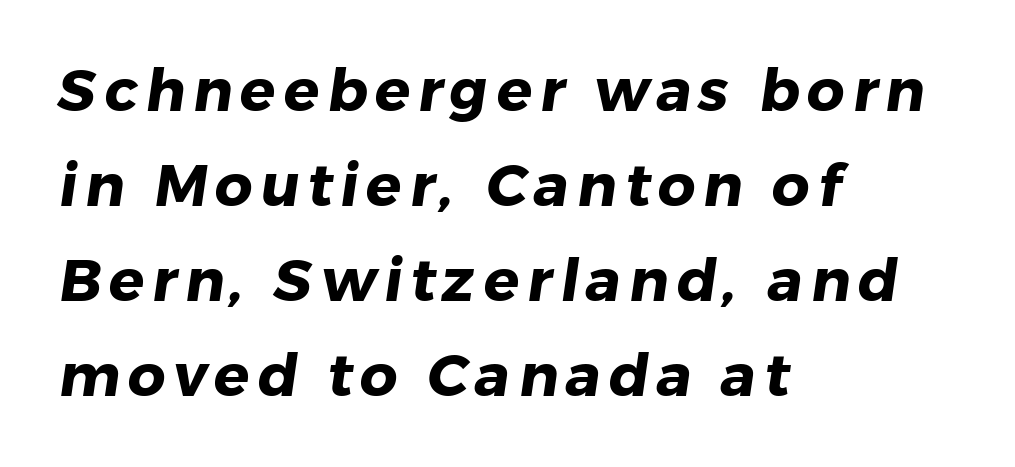
Q: Is the text bold? A: Yes.
Q: Is the typeface a serif or a sans-serif typeface? A: Sans-serif.
Q: Is the text underlined? A: No.
Q: How is the paragraph aligned? A: Left-aligned.
Q: Is the spacing between lines tight, normal or loose? A: Normal.
Q: Width (condensed, normal, or wide)? A: Normal.
Q: Stroke contrast? A: Low.
Q: x-height? A: Medium.
Q: Monospaced? A: No.
